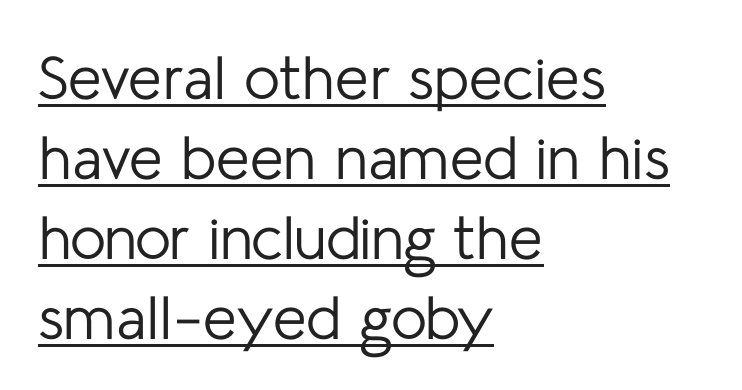
Q: Is the text bold? A: No.
Q: Is the text italic (slanted)? A: No, it is upright.
Q: Is the typeface a serif or a sans-serif typeface? A: Sans-serif.
Q: Is the text underlined? A: Yes.
Q: How is the paragraph aligned? A: Left-aligned.
Q: Is the spacing between letters normal or unusually wide? A: Normal.
Q: Is the spacing between lines tight, normal or loose? A: Normal.
Q: Width (condensed, normal, or wide)? A: Normal.
Q: Stroke contrast? A: Low.
Q: x-height? A: Medium.
Q: Monospaced? A: No.
